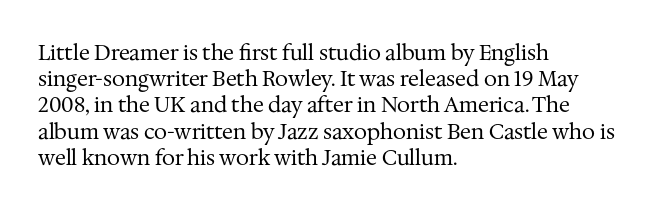
Does extra space separate the letters? No, they use regular spacing. Layout note: lines flush left. The area under the type is left untouched. This reads as an unemphasized weight, regular at the heaviest. This is roman type, the default non-slanted kind. Vertical spacing — default.
